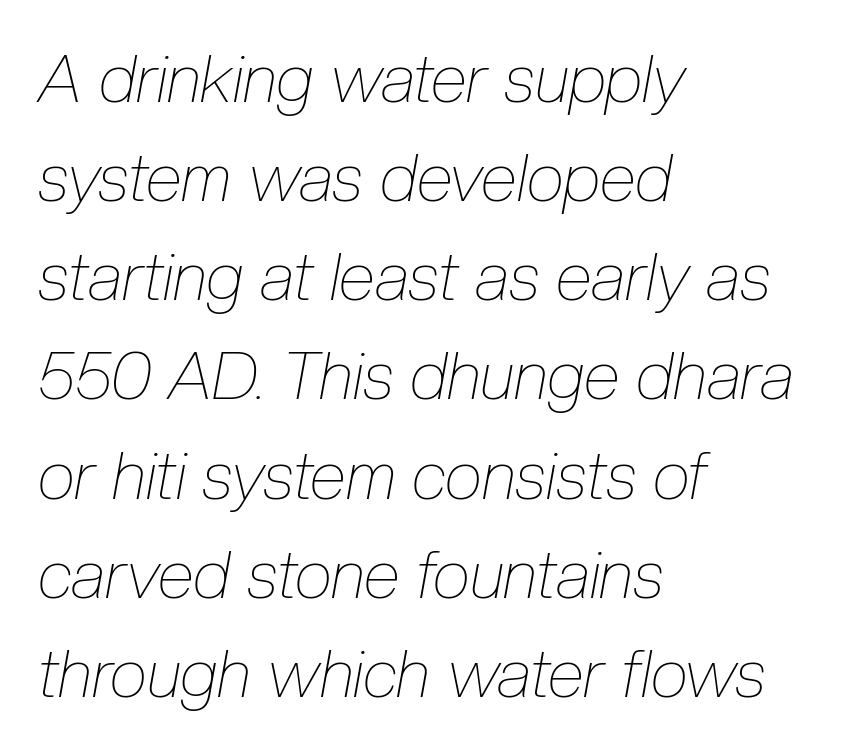
Q: Is the text bold? A: No.
Q: Is the text italic (slanted)? A: Yes, it leans right by about 10 degrees.
Q: Is the text underlined? A: No.
Q: How is the paragraph aligned? A: Left-aligned.
Q: Is the spacing between letters normal or unusually wide? A: Normal.
Q: Is the spacing between lines tight, normal or loose? A: Normal.
Q: Width (condensed, normal, or wide)? A: Condensed.
Q: Stroke contrast? A: Low.
Q: x-height? A: Medium.
Q: Monospaced? A: No.
